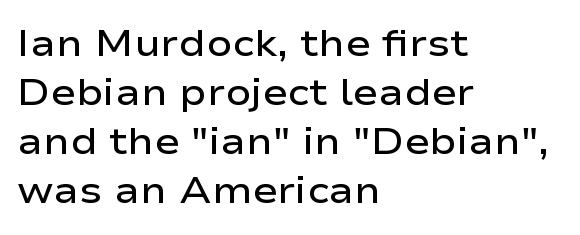
Note the varied advance widths — an 'i' is clearly narrower than an 'm'. The type is set solid horizontally, with unmodified tracking. Type style note: lacks serifs. The strip under each line holds only bare page. One glance says typical: line gaps are just what's usual. Upright lettering throughout.
